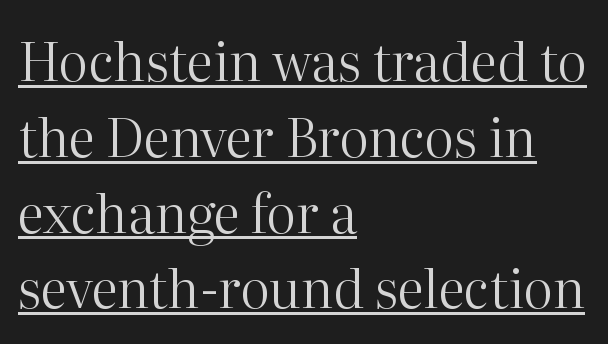
I'd call this a serif setting — the letters wear small feet. A baseline rule has been typeset under these characters. The rendering keeps characters at their native spacing. Is the stroke heavy? The answer is a plain regular-or-lighter.
